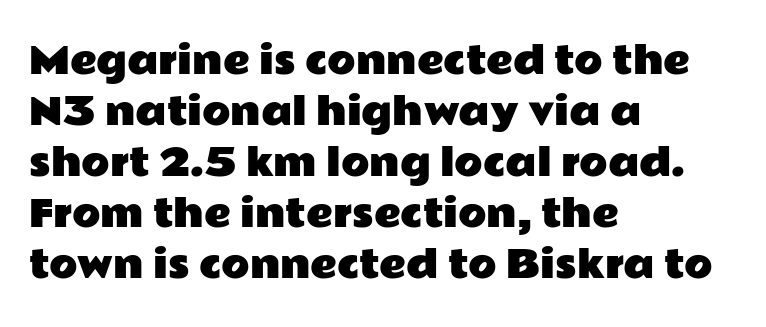
{"serif": "no", "italic": "no", "width": "wide", "stroke_contrast": "low", "x_height": "medium", "monospaced": "no", "underline": "no", "align": "left", "line_spacing": "normal", "line_spacing_ratio": 1.38, "letter_spacing": "normal", "letter_spacing_em": 0.0, "glyph_px": 37}
